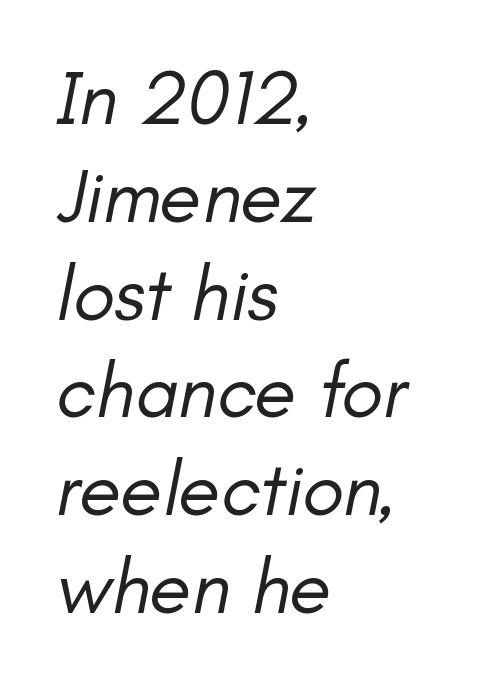
{"italic": "yes", "lean": "right", "slant_degrees": 11, "bold": "no", "weight": "regular", "width": "normal", "stroke_contrast": "low", "x_height": "small", "monospaced": "no", "underline": "no", "align": "left", "line_spacing": "normal", "line_spacing_ratio": 1.27, "letter_spacing": "normal", "letter_spacing_em": 0.0, "glyph_px": 77}
